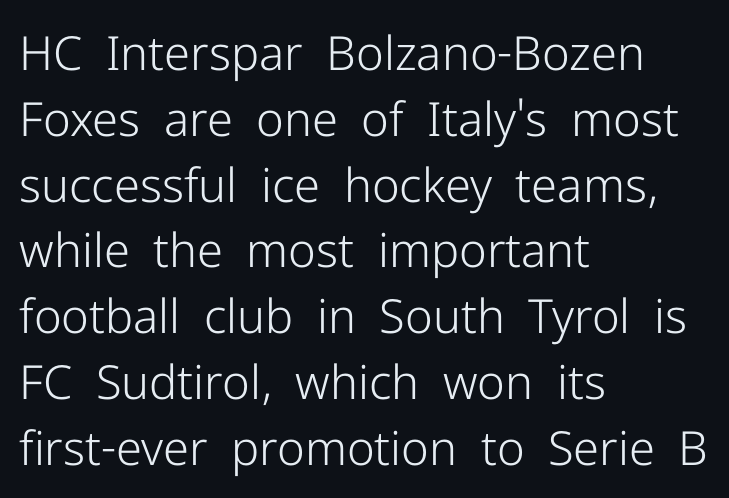
Look at the tracking — it's just the regular setting, nothing added. Compared with a typical body face, this is equally light or lighter still. Vertical strokes here are truly vertical. Proportional: the letters do not fall into vertical columns. Clear beneath every line of the passage.
